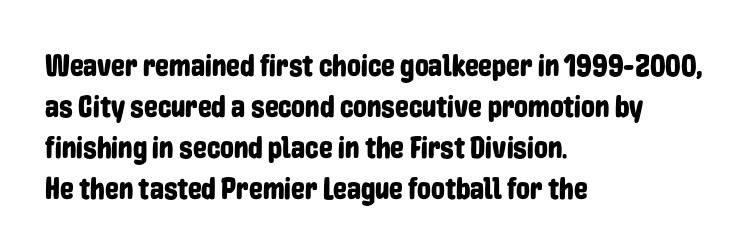
Q: Is the text italic (slanted)? A: No, it is upright.
Q: Is the typeface a serif or a sans-serif typeface? A: Sans-serif.
Q: Is the text underlined? A: No.
Q: How is the paragraph aligned? A: Left-aligned.
Q: Is the spacing between letters normal or unusually wide? A: Normal.
Q: Is the spacing between lines tight, normal or loose? A: Normal.
Q: Width (condensed, normal, or wide)? A: Condensed.
Q: Stroke contrast? A: Low.
Q: x-height? A: Medium.
Q: Monospaced? A: No.
